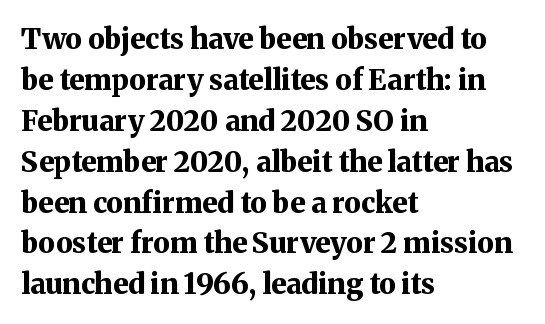
{"serif": "yes", "italic": "no", "bold": "yes", "weight": "bold", "width": "normal", "stroke_contrast": "medium", "x_height": "medium", "monospaced": "no", "underline": "no", "align": "left", "line_spacing": "normal", "line_spacing_ratio": 1.46, "letter_spacing": "normal", "letter_spacing_em": 0.0, "glyph_px": 28}
